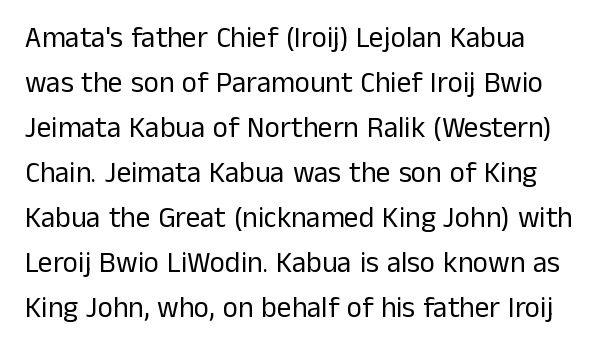
The image shows 29 px regular-weight sans-serif type, upright; set normal line spacing (1.55x), normal letter spacing, not underlined; low stroke contrast and a medium x-height.
